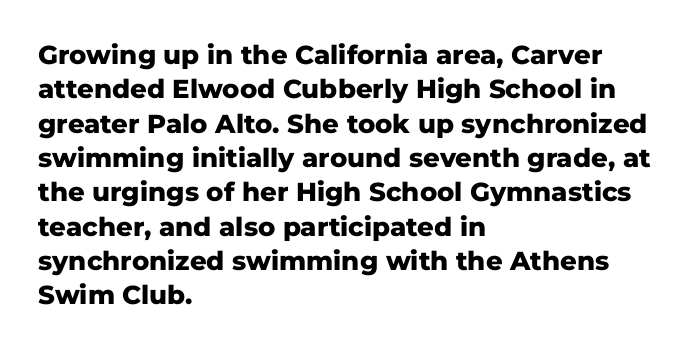
{"italic": "no", "bold": "yes", "underline": "no", "align": "left", "line_spacing": "normal", "line_spacing_ratio": 1.32, "letter_spacing": "normal", "letter_spacing_em": 0.0, "glyph_px": 26}
